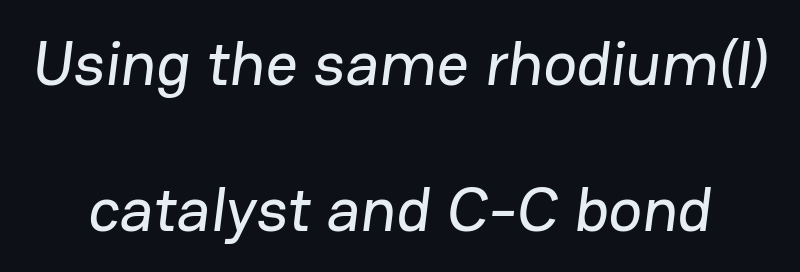
{"serif": "no", "width": "normal", "stroke_contrast": "low", "x_height": "medium", "monospaced": "no", "underline": "no", "line_spacing": "loose", "line_spacing_ratio": 2.31, "letter_spacing": "normal", "letter_spacing_em": 0.0, "glyph_px": 63}
